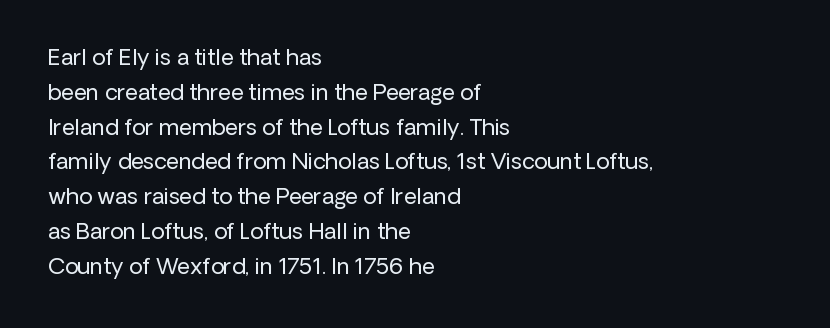
Q: Is the text bold? A: No.
Q: Is the text italic (slanted)? A: No, it is upright.
Q: Is the text underlined? A: No.
Q: How is the paragraph aligned? A: Left-aligned.
Q: Is the spacing between letters normal or unusually wide? A: Normal.
Q: Is the spacing between lines tight, normal or loose? A: Normal.
